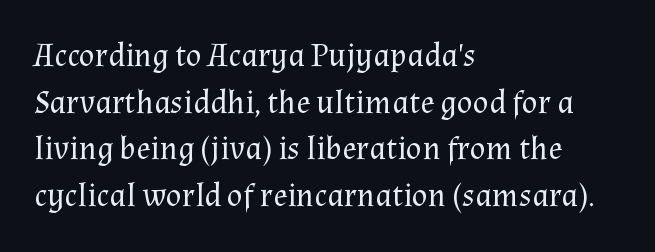
The image shows 33 px regular-weight type, upright; set left-aligned, normal line spacing (1.41x), normal letter spacing, not underlined; medium stroke contrast and a medium x-height.
